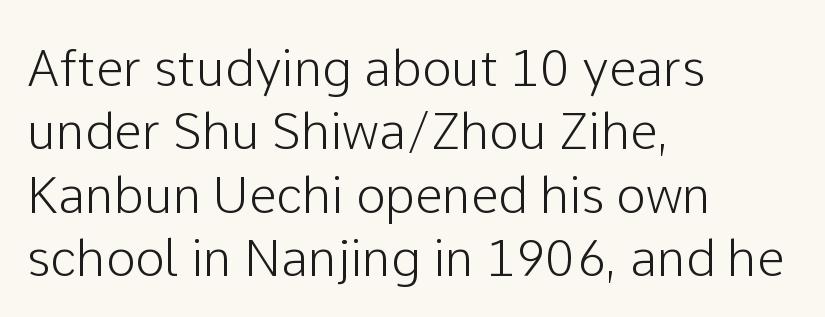
{"serif": "no", "italic": "no", "width": "normal", "stroke_contrast": "low", "x_height": "medium", "monospaced": "no", "underline": "no", "align": "left", "line_spacing": "normal", "line_spacing_ratio": 1.27, "letter_spacing": "normal", "letter_spacing_em": 0.0, "glyph_px": 50}
